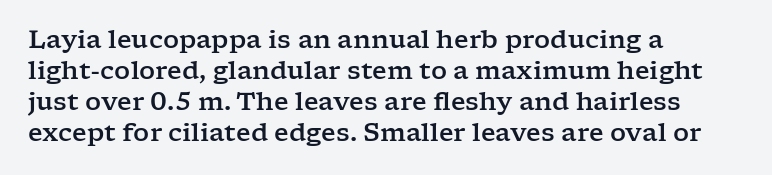
Q: Is the text italic (slanted)? A: No, it is upright.
Q: Is the text underlined? A: No.
Q: How is the paragraph aligned? A: Left-aligned.
Q: Is the spacing between letters normal or unusually wide? A: Normal.
